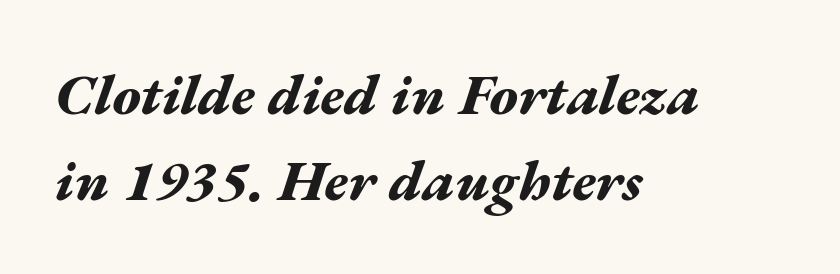
{"italic": "yes", "lean": "right", "slant_degrees": 17, "bold": "yes", "weight": "bold", "width": "wide", "stroke_contrast": "medium", "x_height": "medium", "monospaced": "no", "underline": "no", "align": "left", "line_spacing": "normal", "line_spacing_ratio": 1.49, "letter_spacing": "normal", "letter_spacing_em": 0.0, "glyph_px": 58}
